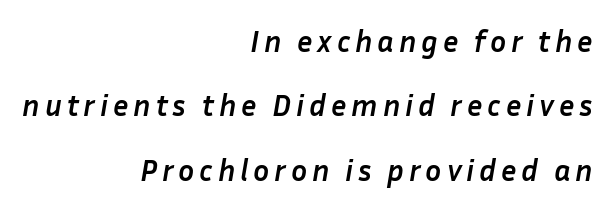
The image shows 30 px semibold type, italic (leaning right); set right-aligned, loose line spacing (2.15x), not underlined; low stroke contrast and a medium x-height.
